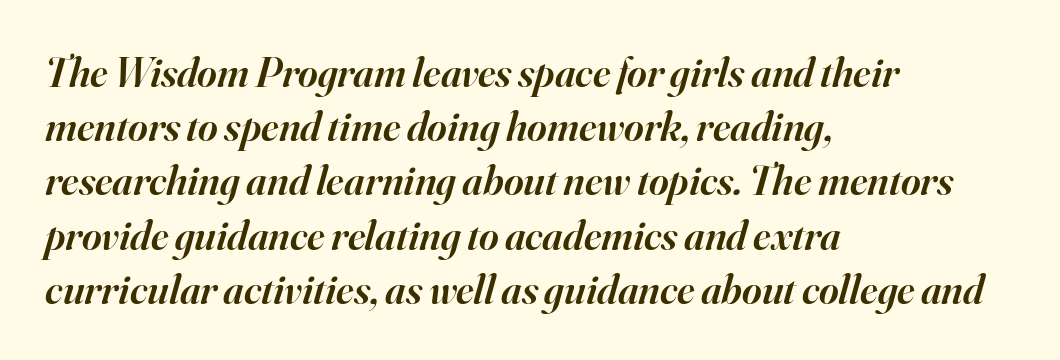
The image shows 42 px semibold serif type, italic (leaning right); set left-aligned, normal line spacing (1.29x), normal letter spacing, not underlined; high stroke contrast and a small x-height.
